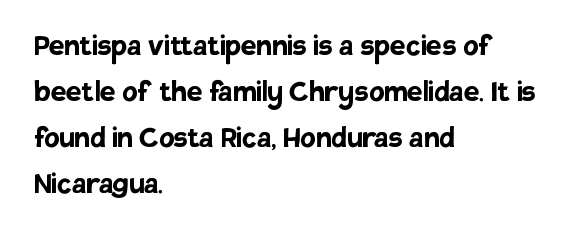
Short note: letters normally spaced. A typesetter would mark this as roman, not italic. The space directly below the letters is spotless. Look at the stroke-to-counter ratio: heavy, a bold.
